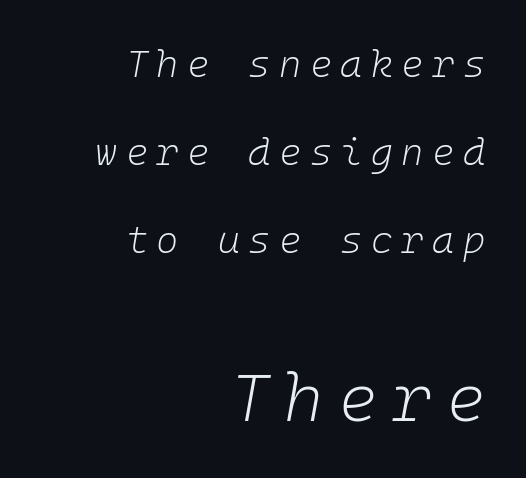
{"italic": "yes", "lean": "right", "slant_degrees": 10, "bold": "no", "weight": "light", "width": "normal", "stroke_contrast": "low", "x_height": "medium", "monospaced": "yes", "underline": "no", "align": "right", "line_spacing": "loose", "line_spacing_ratio": 2.31, "letter_spacing": "wide", "letter_spacing_em": 0.22, "larger_block": "second", "size_ratio": 1.76, "glyph_px": 67}
